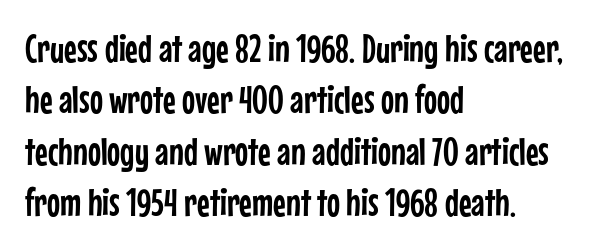
Look at the bottom of the vertical strokes: they stop flat, with no serifs. A typesetter would mark this as roman, not italic. The face used here is proportionally spaced, like ordinary book or web type. A classic flush-left, rag-right setting is used for this passage. Caption: standard tracking, unaltered.
